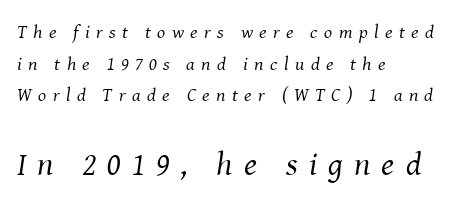
{"serif": "yes", "italic": "yes", "lean": "right", "slant_degrees": 8, "bold": "no", "weight": "regular", "width": "normal", "stroke_contrast": "medium", "x_height": "medium", "monospaced": "no", "underline": "no", "align": "left", "line_spacing": "normal", "line_spacing_ratio": 1.66, "letter_spacing": "wide", "letter_spacing_em": 0.34, "larger_block": "second", "size_ratio": 1.74, "glyph_px": 33}
